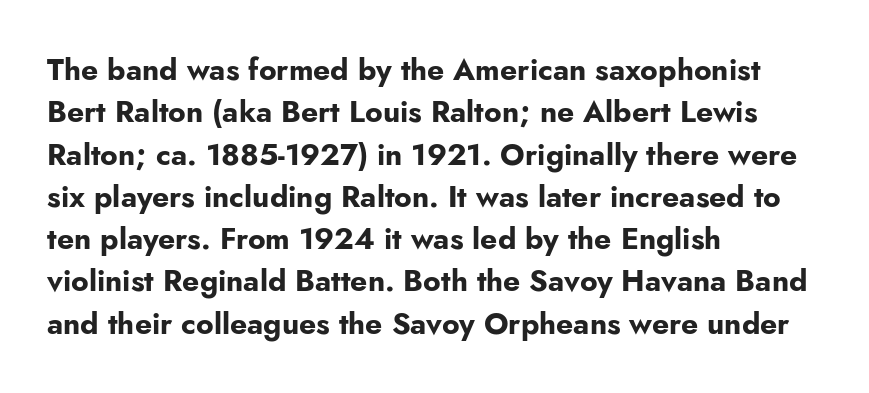
Q: Is the text bold? A: Yes.
Q: Is the text italic (slanted)? A: No, it is upright.
Q: Is the typeface a serif or a sans-serif typeface? A: Sans-serif.
Q: Is the text underlined? A: No.
Q: How is the paragraph aligned? A: Left-aligned.
Q: Is the spacing between letters normal or unusually wide? A: Normal.
Q: Is the spacing between lines tight, normal or loose? A: Normal.
Q: Width (condensed, normal, or wide)? A: Normal.
Q: Stroke contrast? A: Low.
Q: x-height? A: Small.
Q: Monospaced? A: No.
